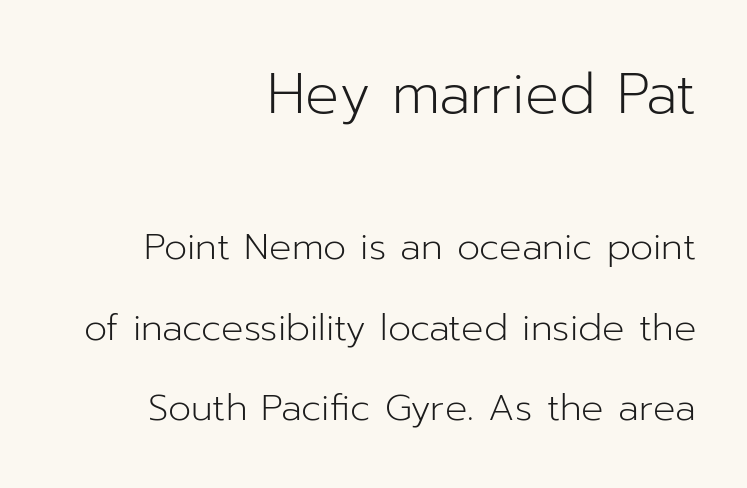
Do the characters align in a grid? No, the font is proportional. The passage shown is typeset with a sans-serif family. No word sits above an underline. The rendering uses a large line-height, opening up the rows.
